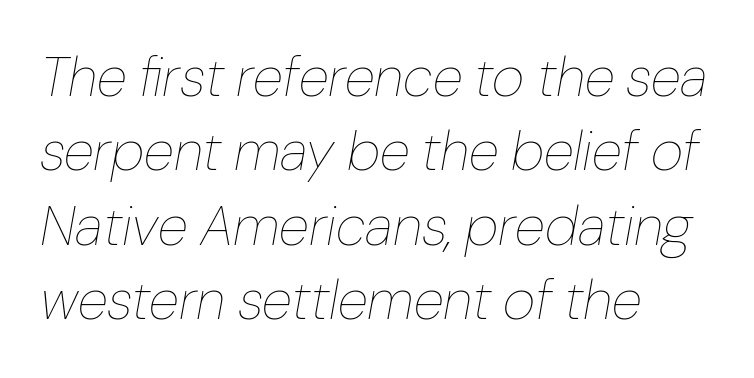
Q: Is the text bold? A: No.
Q: Is the text italic (slanted)? A: Yes, it leans right by about 10 degrees.
Q: Is the text underlined? A: No.
Q: How is the paragraph aligned? A: Left-aligned.
Q: Is the spacing between letters normal or unusually wide? A: Normal.
Q: Is the spacing between lines tight, normal or loose? A: Normal.
Q: Width (condensed, normal, or wide)? A: Normal.
Q: Stroke contrast? A: Low.
Q: x-height? A: Medium.
Q: Monospaced? A: No.
